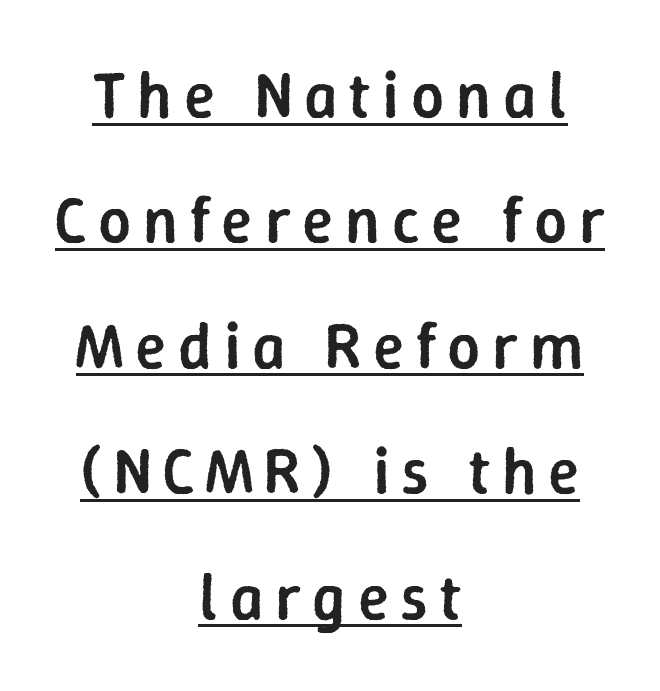
Q: Is the text bold? A: Semi-bold.
Q: Is the text italic (slanted)? A: No, it is upright.
Q: Is the typeface a serif or a sans-serif typeface? A: Sans-serif.
Q: Is the text underlined? A: Yes.
Q: How is the paragraph aligned? A: Centered.
Q: Is the spacing between lines tight, normal or loose? A: Loose.
Q: Width (condensed, normal, or wide)? A: Normal.
Q: Stroke contrast? A: Low.
Q: x-height? A: Medium.
Q: Monospaced? A: No.
